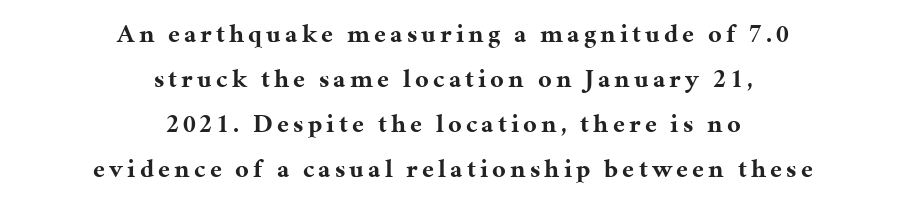
Posture: straight, roman, zero tilt. You'd pick this weight for a headline — it's a proper bold. The text block is weighted toward neither margin, spreading evenly from the middle. The foot of each line stays bare and open.
